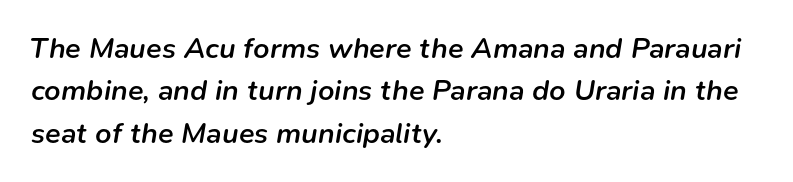
The image shows 29 px semibold type, italic (leaning right); set left-aligned, normal line spacing (1.46x), normal letter spacing, not underlined; low stroke contrast and a medium x-height.
